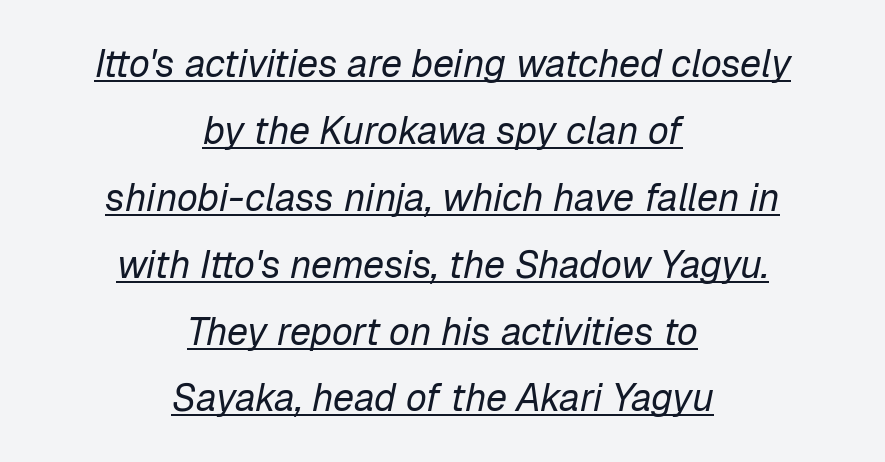
Do the characters align in a grid? No, the font is proportional. If you folded the block vertically in half, each line would mirror itself in length. A rule runs beneath these lines of type. Characters are canted at an angle relative to the baseline's perpendicular.
